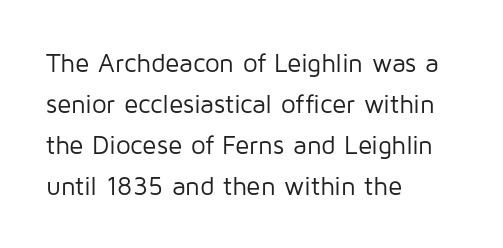
The words here are not underlined. Unbolded letterforms with no extra heft. Quick note: interline space is typical. These lines stack with their left ends in a neat column. Ordinary non-slanted type is in use. Here the glyphs are tracked normally, forming tight word shapes.
